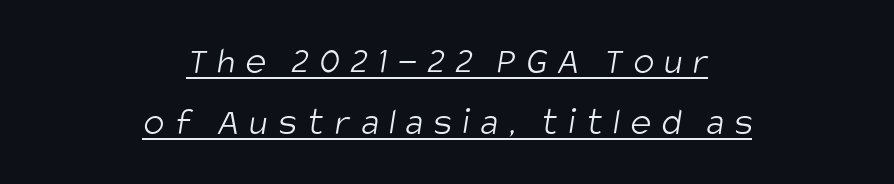
Examine the stroke ends and you'll find no serifs. The face looks like a standard text weight, possibly lighter. These lines are rendered in a variable-pitch font. Rows of type keep a routine distance in the vertical direction. Casual observation: everything's sitting right in the middle. In terms of letterspacing, this is a distinctly airy, spread setting.
